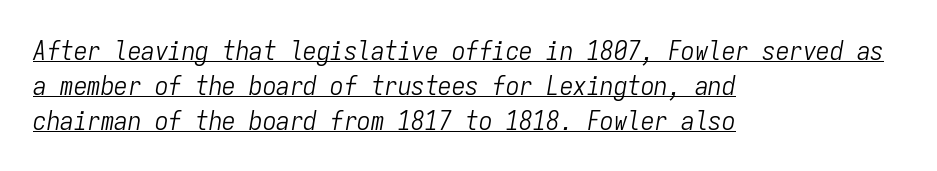
The rendering anchors every line to the left-hand side. Posture: slanted. Standard letterfit; no display-style spreading of the glyphs. Letters have the restrained weight of plain body copy at most.
